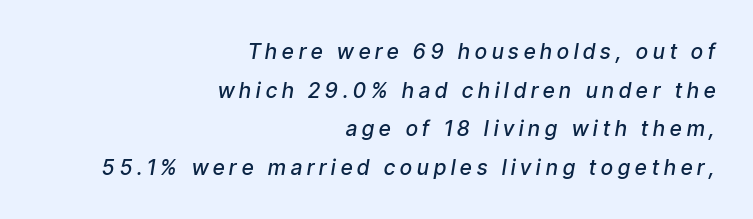
In terms of posture, this sample is oblique. The area under the type is left untouched. Students, note that the glyphs here are deliberately spaced far apart. This is the in-between weight designers call semibold or demi. Does the copy run flush right? Yes — the right margin is perfectly even.
